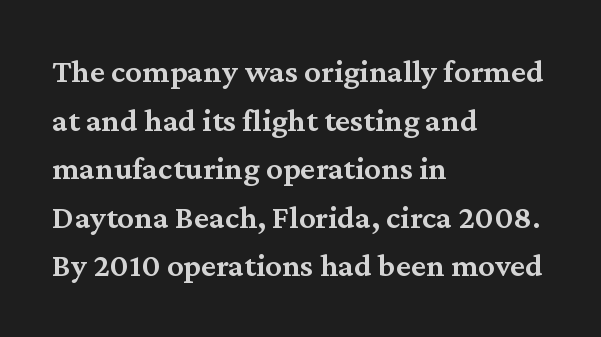
{"serif": "yes", "italic": "no", "bold": "semi", "weight": "semibold", "width": "normal", "stroke_contrast": "medium", "x_height": "medium", "monospaced": "no", "underline": "no", "align": "left", "line_spacing": "normal", "line_spacing_ratio": 1.47, "letter_spacing": "normal", "letter_spacing_em": 0.0, "glyph_px": 33}
